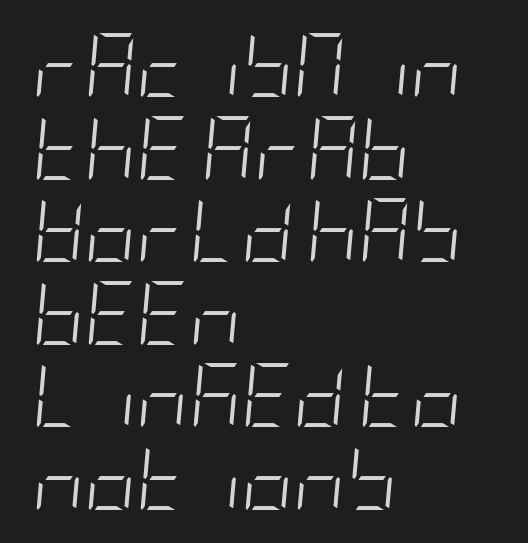
Check under the words: just untouched page. Nothing heavy about these letters — not bold at all. Look at the tracking — it's just the regular setting, nothing added. Layout note: lines flush left.
